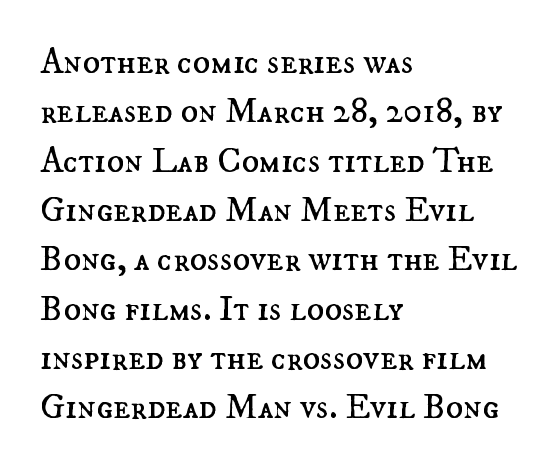
{"italic": "no", "bold": "no", "weight": "regular", "width": "normal", "stroke_contrast": "medium", "x_height": "small", "monospaced": "no", "underline": "no", "align": "left", "line_spacing": "normal", "line_spacing_ratio": 1.37, "letter_spacing": "normal", "letter_spacing_em": 0.0, "glyph_px": 36}
